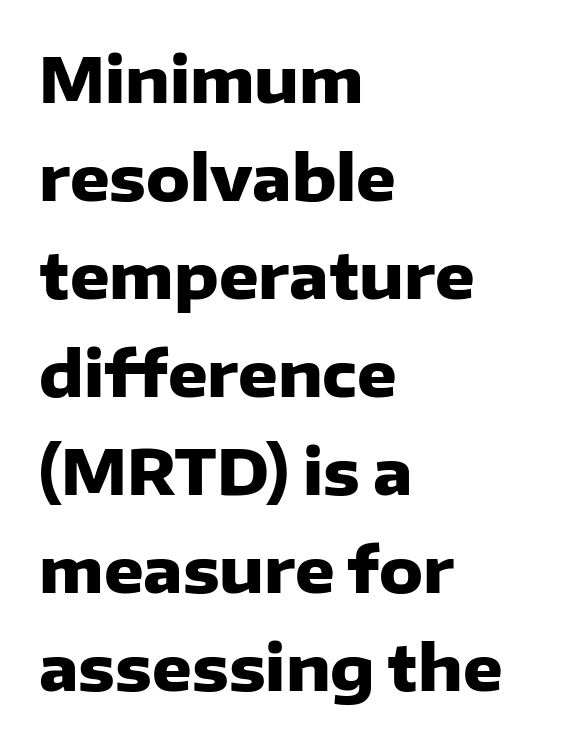
Q: Is the text bold? A: Yes.
Q: Is the text italic (slanted)? A: No, it is upright.
Q: Is the typeface a serif or a sans-serif typeface? A: Sans-serif.
Q: Is the text underlined? A: No.
Q: How is the paragraph aligned? A: Left-aligned.
Q: Is the spacing between letters normal or unusually wide? A: Normal.
Q: Is the spacing between lines tight, normal or loose? A: Normal.
Q: Width (condensed, normal, or wide)? A: Normal.
Q: Stroke contrast? A: Low.
Q: x-height? A: Medium.
Q: Monospaced? A: No.
